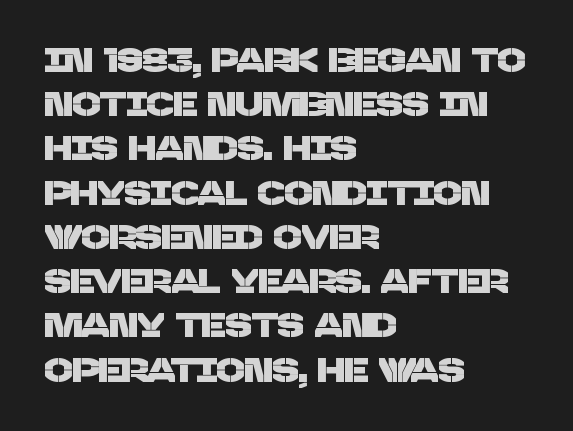
Q: Is the typeface a serif or a sans-serif typeface? A: Sans-serif.
Q: Is the text underlined? A: No.
Q: How is the paragraph aligned? A: Left-aligned.
Q: Is the spacing between letters normal or unusually wide? A: Normal.
Q: Is the spacing between lines tight, normal or loose? A: Normal.
Q: Width (condensed, normal, or wide)? A: Normal.
Q: Stroke contrast? A: Low.
Q: x-height? A: Large.
Q: Monospaced? A: No.
